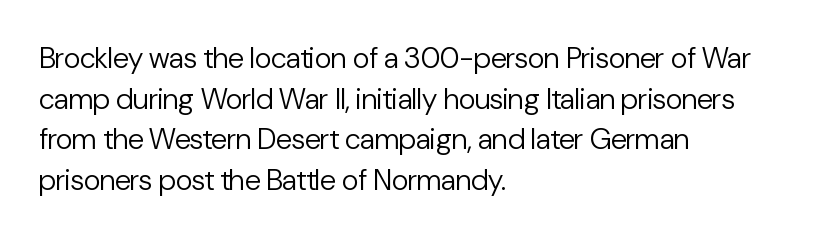
Q: Is the text bold? A: No.
Q: Is the text italic (slanted)? A: No, it is upright.
Q: Is the typeface a serif or a sans-serif typeface? A: Sans-serif.
Q: Is the text underlined? A: No.
Q: How is the paragraph aligned? A: Left-aligned.
Q: Is the spacing between letters normal or unusually wide? A: Normal.
Q: Is the spacing between lines tight, normal or loose? A: Normal.
Q: Width (condensed, normal, or wide)? A: Normal.
Q: Stroke contrast? A: Low.
Q: x-height? A: Medium.
Q: Monospaced? A: No.
